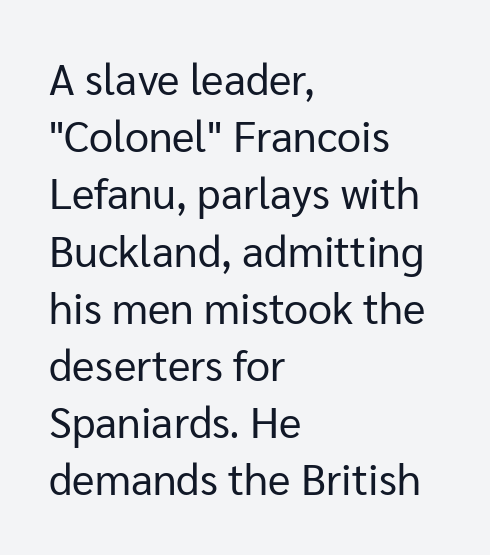
Q: Is the text bold? A: No.
Q: Is the text italic (slanted)? A: No, it is upright.
Q: Is the typeface a serif or a sans-serif typeface? A: Sans-serif.
Q: Is the text underlined? A: No.
Q: How is the paragraph aligned? A: Left-aligned.
Q: Is the spacing between letters normal or unusually wide? A: Normal.
Q: Is the spacing between lines tight, normal or loose? A: Normal.
Q: Width (condensed, normal, or wide)? A: Normal.
Q: Stroke contrast? A: Low.
Q: x-height? A: Medium.
Q: Monospaced? A: No.
